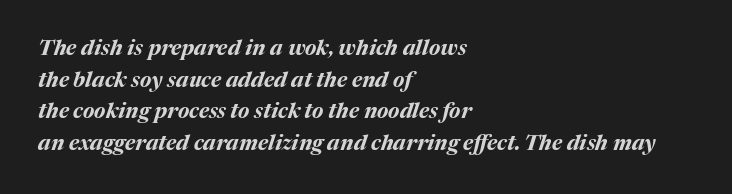
The image shows 21 px bold type, italic (leaning right); set left-aligned, normal line spacing (1.51x), normal letter spacing, not underlined.
